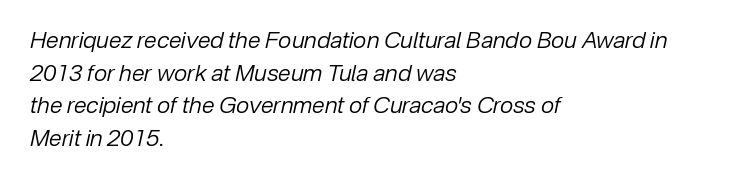
Q: Is the text bold? A: No.
Q: Is the text italic (slanted)? A: Yes, it leans right by about 12 degrees.
Q: Is the text underlined? A: No.
Q: How is the paragraph aligned? A: Left-aligned.
Q: Is the spacing between letters normal or unusually wide? A: Normal.
Q: Is the spacing between lines tight, normal or loose? A: Normal.
